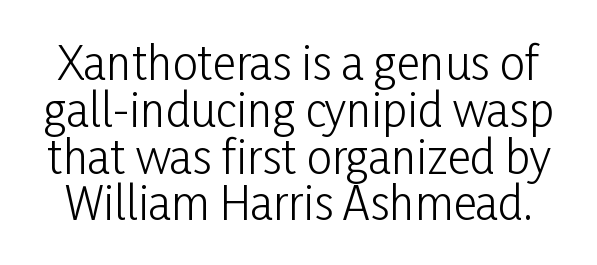
{"serif": "no", "italic": "no", "bold": "no", "weight": "light", "width": "condensed", "stroke_contrast": "low", "x_height": "medium", "monospaced": "no", "underline": "no", "line_spacing": "tight", "line_spacing_ratio": 1.04, "letter_spacing": "normal", "letter_spacing_em": 0.0, "glyph_px": 45}
